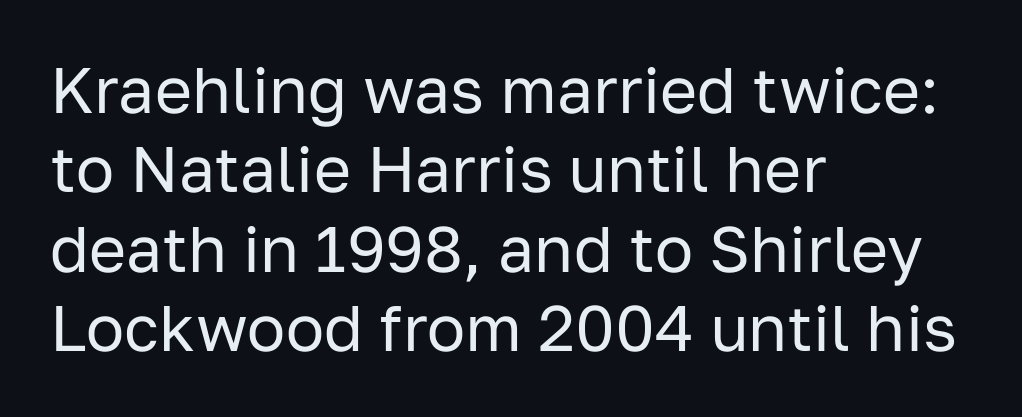
{"serif": "no", "italic": "no", "bold": "no", "weight": "regular", "width": "normal", "stroke_contrast": "low", "x_height": "medium", "monospaced": "no", "underline": "no", "align": "left", "line_spacing_ratio": 1.24, "letter_spacing": "normal", "letter_spacing_em": 0.0, "glyph_px": 64}
